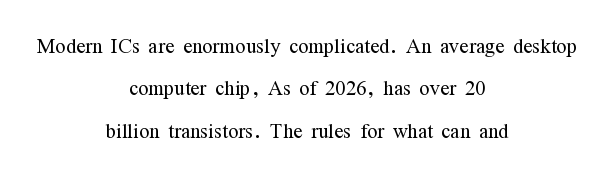
Horizontal bands of white between lines are of average thickness. Does the copy run flush right? No — it is centered line by line. There is no visible air inserted between adjacent glyphs. The letters stand straight up with perfectly vertical stems. Caption: face not bold, strokes unweighted. A clean baseline with only descenders dipping below it.
